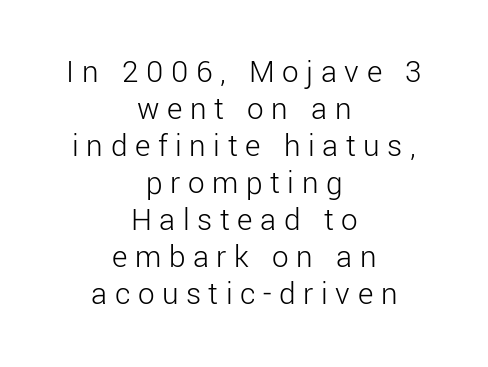
The image shows 33 px light sans-serif type, upright; set centered, tight line spacing (1.12x), unusually wide letter spacing (+0.23 em), not underlined; low stroke contrast and a medium x-height.
